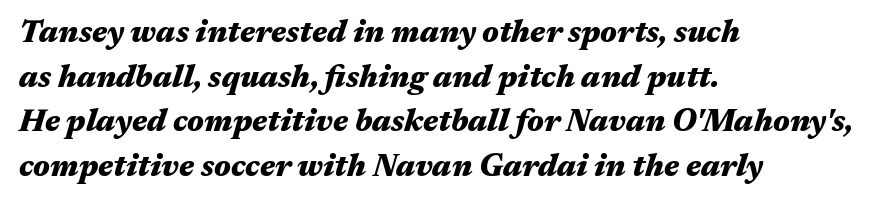
Q: Is the text bold? A: Yes.
Q: Is the text italic (slanted)? A: Yes, it leans right by about 17 degrees.
Q: Is the text underlined? A: No.
Q: How is the paragraph aligned? A: Left-aligned.
Q: Is the spacing between letters normal or unusually wide? A: Normal.
Q: Is the spacing between lines tight, normal or loose? A: Normal.
Q: Width (condensed, normal, or wide)? A: Wide.
Q: Stroke contrast? A: Medium.
Q: x-height? A: Medium.
Q: Monospaced? A: No.
